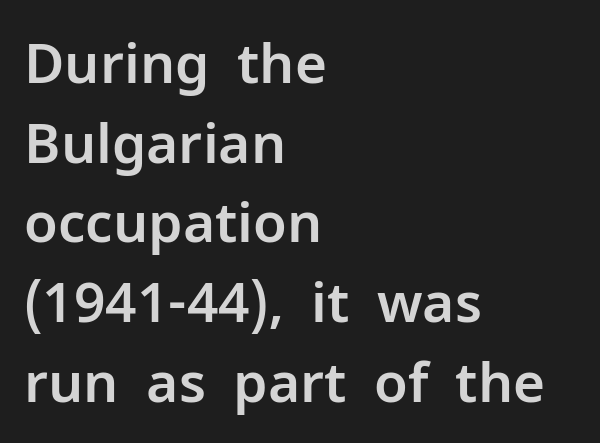
This is roman type, the default non-slanted kind. This sample uses a sans-serif face. The space beneath each line is pristine and unruled. The horizontal fit of the characters is conventional and even.
